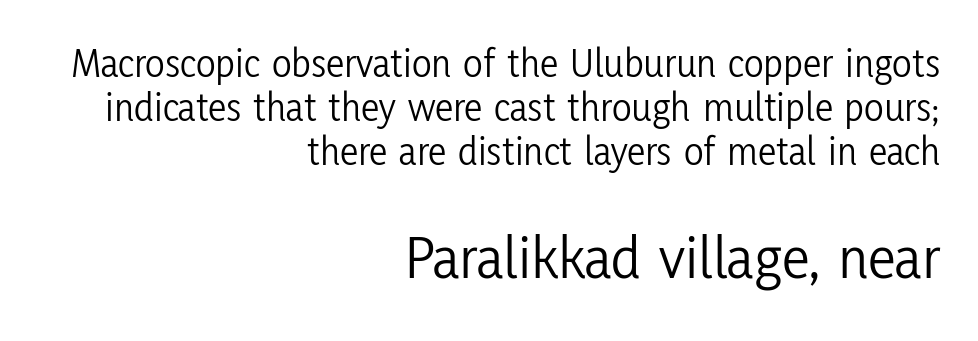
The image shows 62 px light, condensed sans-serif type, upright; set right-aligned, tight line spacing (1.07x), normal letter spacing, not underlined; the second (bottom) block is 1.51x larger; low stroke contrast and a medium x-height.
